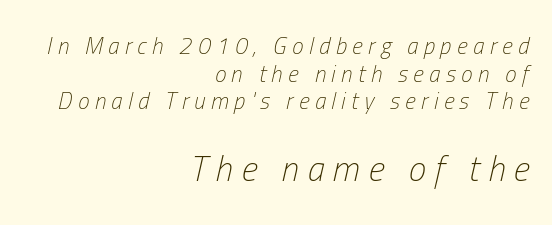
Looks like regular typesetting: each glyph gets only the width it needs. Bold? No — there's no thickening of the strokes. This layout puts the modest block above and the oversized block below. The lettering tilts uniformly, giving the passage an italic look. Just letters on the line, the space beneath them empty. Notice how the passage keeps a crisp vertical edge on the right only.
